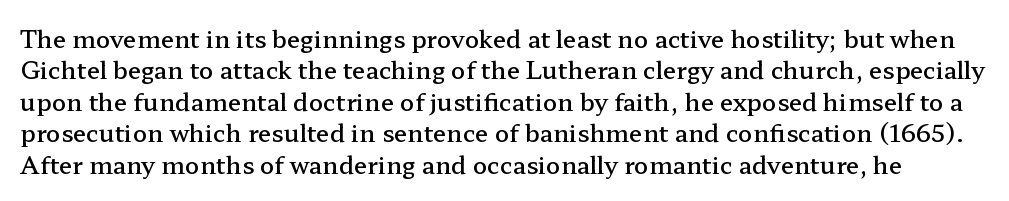
As a designer I'd log this as weight 600, semibold. Bare-footed words on every line. The line-height multiplier appears to be the usual default. Designer's note — italics off, roman on. How are the letters spaced? Ordinarily, with no added tracking.
